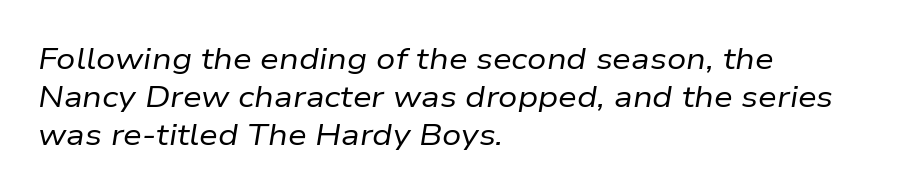
Is the type heavy? It reads as light-to-regular instead. Every character sits at an angle, as italics do. Horizontal bands of white between lines are of average thickness. Compared with typical body copy, the letter spacing here is the same.
